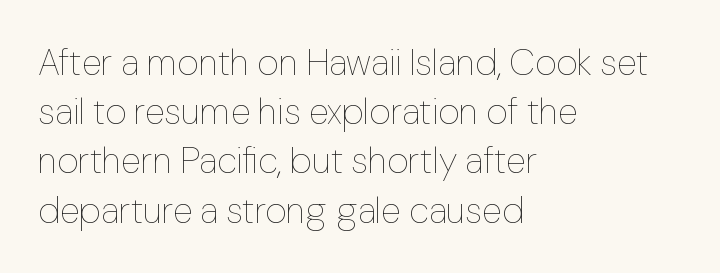
{"italic": "no", "bold": "no", "weight": "thin", "width": "normal", "stroke_contrast": "low", "x_height": "medium", "monospaced": "no", "underline": "no", "align": "left", "line_spacing": "normal", "line_spacing_ratio": 1.33, "letter_spacing": "normal", "letter_spacing_em": 0.0, "glyph_px": 37}
